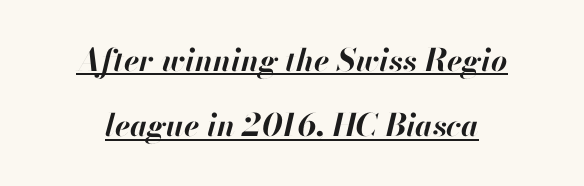
Q: Is the text bold? A: Yes.
Q: Is the text italic (slanted)? A: Yes, it leans right by about 13 degrees.
Q: Is the text underlined? A: Yes.
Q: How is the paragraph aligned? A: Centered.
Q: Is the spacing between letters normal or unusually wide? A: Normal.
Q: Is the spacing between lines tight, normal or loose? A: Loose.
Q: Width (condensed, normal, or wide)? A: Normal.
Q: Stroke contrast? A: High.
Q: x-height? A: Small.
Q: Monospaced? A: No.
